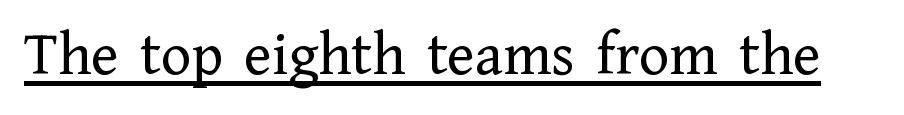
The image shows 63 px regular-weight serif type, upright; set normal letter spacing, underlined; low stroke contrast and a medium x-height.
